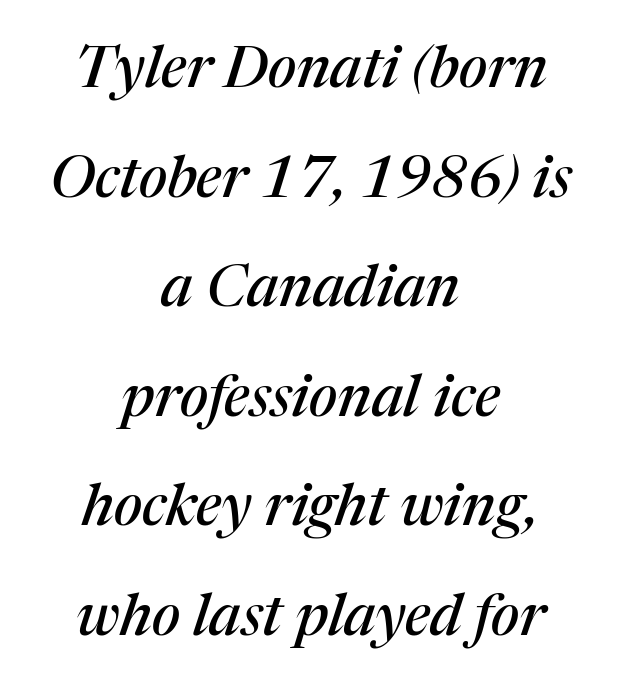
{"serif": "yes", "italic": "yes", "lean": "right", "slant_degrees": 17, "width": "normal", "stroke_contrast": "medium", "x_height": "medium", "monospaced": "no", "underline": "no", "align": "center", "line_spacing_ratio": 1.89, "letter_spacing": "normal", "letter_spacing_em": 0.0, "glyph_px": 58}
